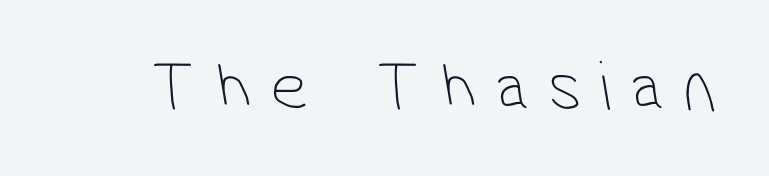
{"serif": "no", "bold": "no", "weight": "thin", "width": "condensed", "stroke_contrast": "low", "x_height": "medium", "monospaced": "no", "underline": "no", "letter_spacing": "wide", "letter_spacing_em": 0.27, "glyph_px": 73}
